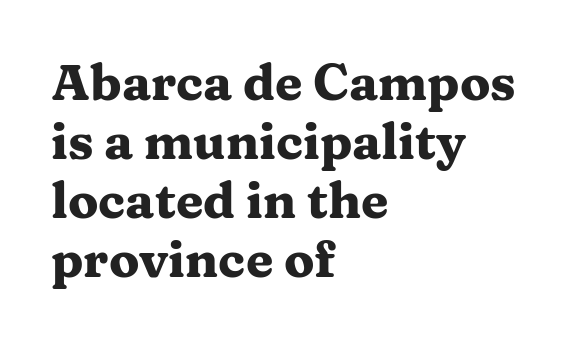
Q: Is the text bold? A: Yes.
Q: Is the text italic (slanted)? A: No, it is upright.
Q: Is the typeface a serif or a sans-serif typeface? A: Serif.
Q: Is the text underlined? A: No.
Q: How is the paragraph aligned? A: Left-aligned.
Q: Is the spacing between letters normal or unusually wide? A: Normal.
Q: Width (condensed, normal, or wide)? A: Wide.
Q: Stroke contrast? A: Medium.
Q: x-height? A: Medium.
Q: Monospaced? A: No.
